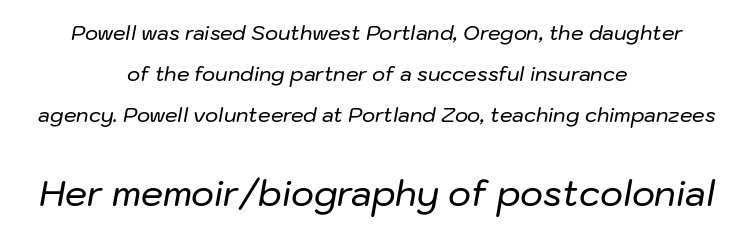
Q: Is the text italic (slanted)? A: Yes, it leans right by about 10 degrees.
Q: Is the text underlined? A: No.
Q: How is the paragraph aligned? A: Centered.
Q: Is the spacing between letters normal or unusually wide? A: Normal.
Q: Is the spacing between lines tight, normal or loose? A: Loose.
Q: Which block of text is set in a larger size, the first (top) or the second (bottom)? A: The second (bottom) one.
Q: Width (condensed, normal, or wide)? A: Normal.
Q: Stroke contrast? A: Low.
Q: x-height? A: Medium.
Q: Monospaced? A: No.
